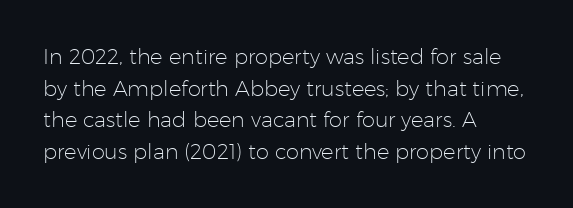
The image shows 21 px text type, upright; set left-aligned, normal line spacing (1.51x), normal letter spacing, not underlined.
